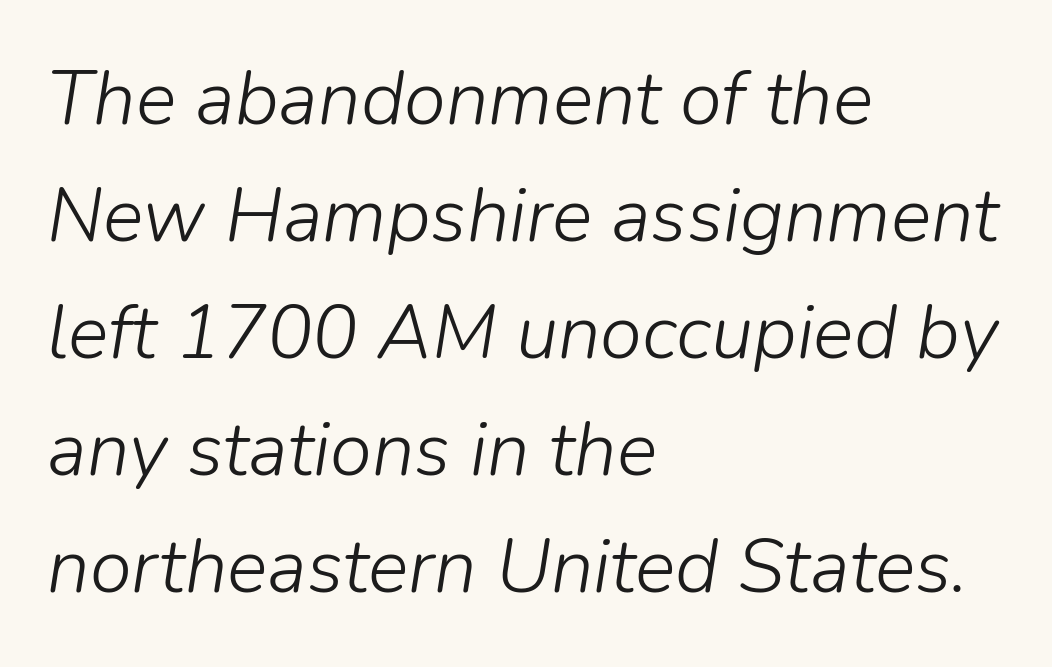
Q: Is the text bold? A: No.
Q: Is the text italic (slanted)? A: Yes, it leans right by about 9 degrees.
Q: Is the text underlined? A: No.
Q: How is the paragraph aligned? A: Left-aligned.
Q: Is the spacing between letters normal or unusually wide? A: Normal.
Q: Is the spacing between lines tight, normal or loose? A: Normal.
Q: Width (condensed, normal, or wide)? A: Normal.
Q: Stroke contrast? A: Low.
Q: x-height? A: Medium.
Q: Monospaced? A: No.
